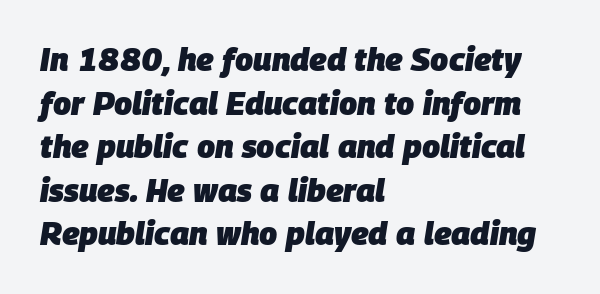
The image shows 32 px heavy type, italic (leaning right); set left-aligned, normal line spacing (1.36x), normal letter spacing, not underlined; low stroke contrast and a large x-height.
